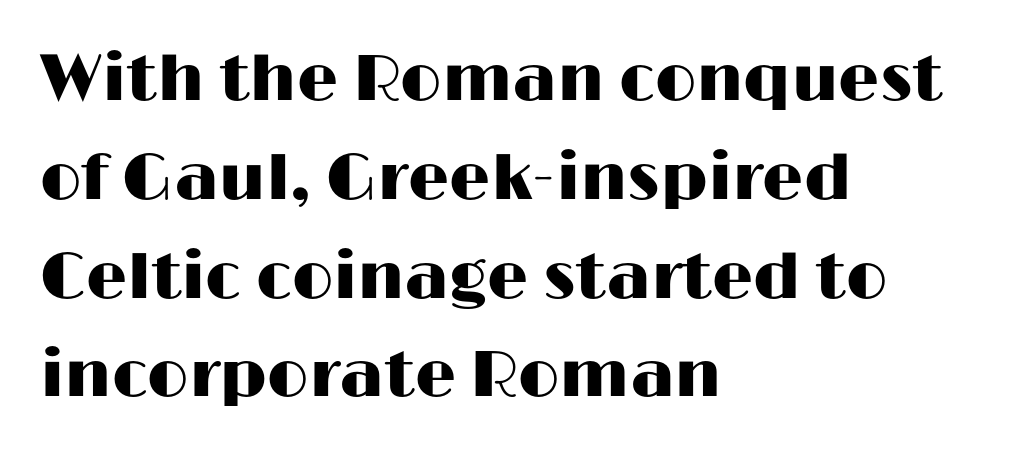
Honestly, the row spacing looks completely unremarkable. Classification — sans serif. Between one letter and the next there's only the usual sliver of space. Check the space under the baseline: it is left empty. Looks like regular typesetting: each glyph gets only the width it needs. Does the lettering tilt? It doesn't — this is upright.
